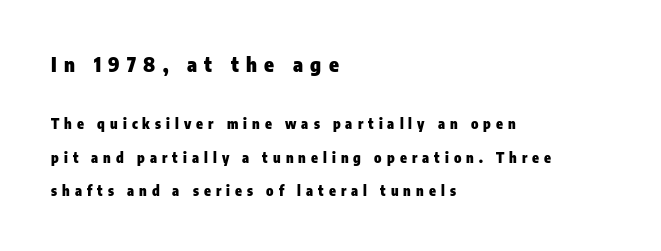
Which margin do the lines hug? The left one — the right edge is uneven. Quick note: underline off. These lines have a slow, spaced-out rhythm from letter to letter. Larger block? The one above; the one below is distinctly smaller. Does the lettering tilt? It doesn't — this is upright. Line spacing here is loose.
